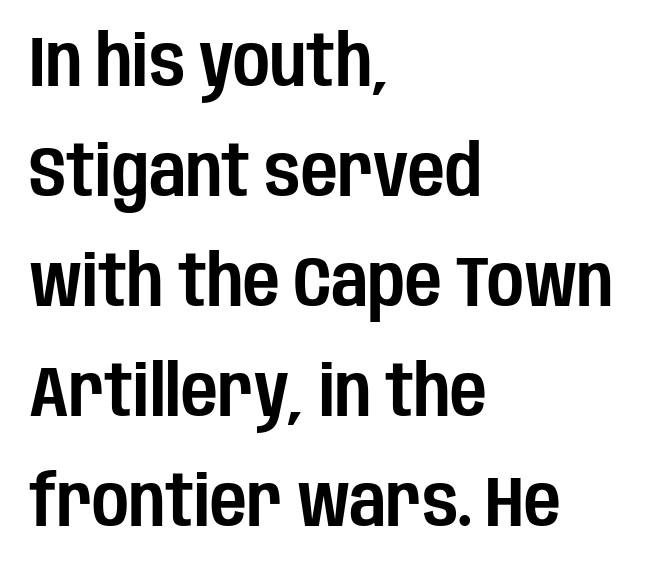
Q: Is the text italic (slanted)? A: No, it is upright.
Q: Is the typeface a serif or a sans-serif typeface? A: Sans-serif.
Q: Is the text underlined? A: No.
Q: How is the paragraph aligned? A: Left-aligned.
Q: Is the spacing between letters normal or unusually wide? A: Normal.
Q: Is the spacing between lines tight, normal or loose? A: Normal.
Q: Width (condensed, normal, or wide)? A: Condensed.
Q: Stroke contrast? A: Low.
Q: x-height? A: Large.
Q: Monospaced? A: No.
